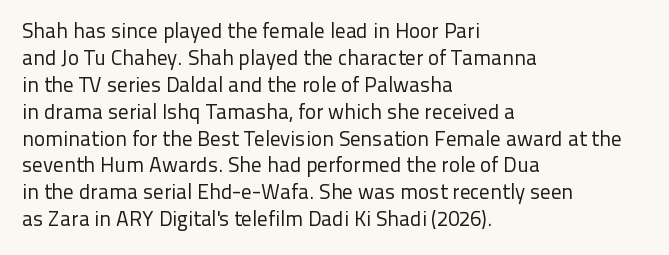
The image shows 21 px text type, upright; set left-aligned, normal line spacing (1.28x), normal letter spacing, not underlined.
